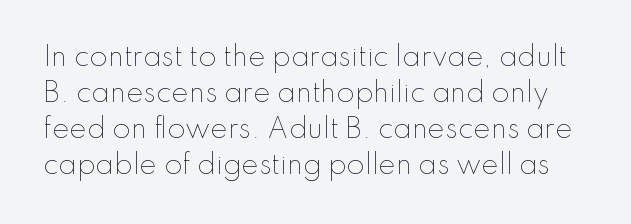
The image shows 26 px text type, upright; set normal line spacing (1.38x), normal letter spacing, not underlined.
